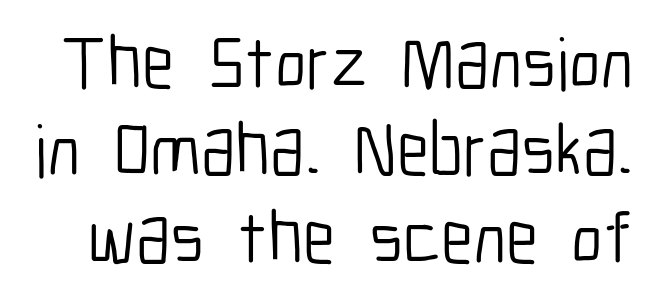
{"serif": "no", "italic": "no", "bold": "no", "weight": "light", "width": "condensed", "stroke_contrast": "low", "x_height": "medium", "monospaced": "no", "underline": "no", "line_spacing_ratio": 1.18, "letter_spacing": "normal", "letter_spacing_em": 0.0, "glyph_px": 74}
